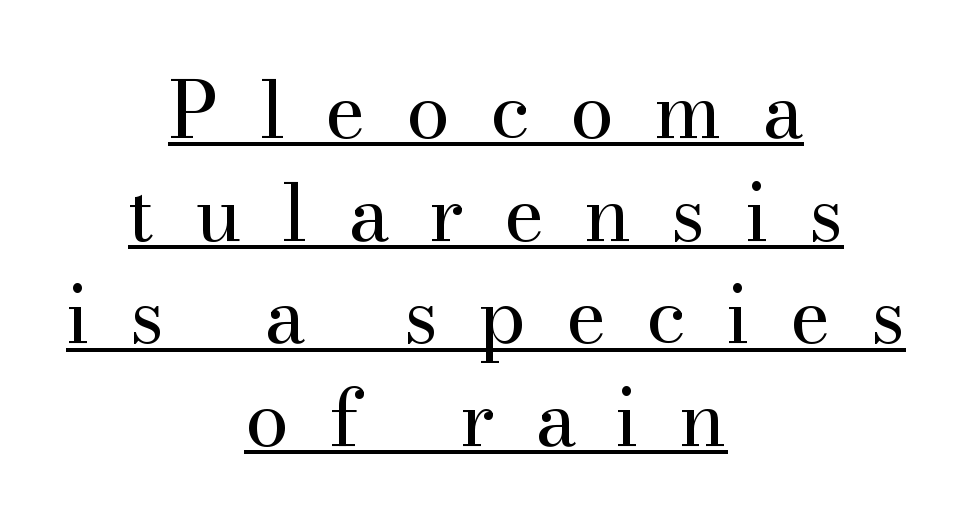
This is roman type, the default non-slanted kind. The rendering uses natural spacing where letterforms have individual widths. The typesetter chose a symmetrical, centered arrangement here. Regarding serifs, this sample has them. The typesetter has applied underlining to the passage shown. Glyph-to-glyph distance is far greater than everyday printed text.
